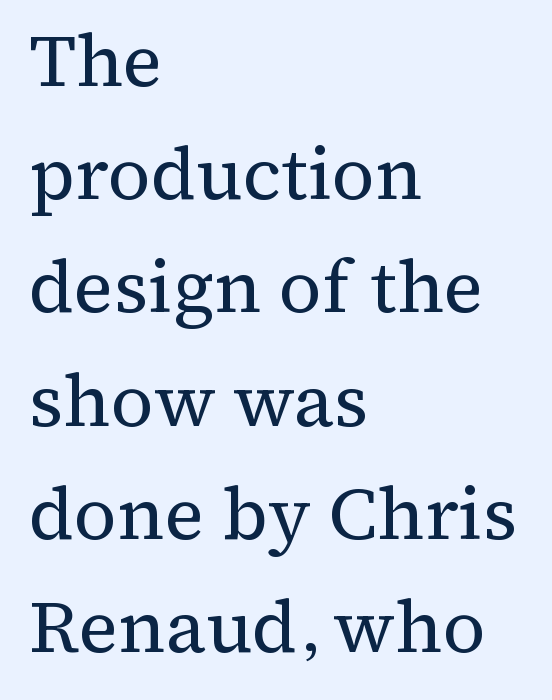
{"serif": "yes", "italic": "no", "bold": "no", "weight": "regular", "width": "normal", "stroke_contrast": "medium", "x_height": "medium", "monospaced": "no", "underline": "no", "align": "left", "line_spacing": "normal", "line_spacing_ratio": 1.53, "letter_spacing": "normal", "letter_spacing_em": 0.0, "glyph_px": 74}
